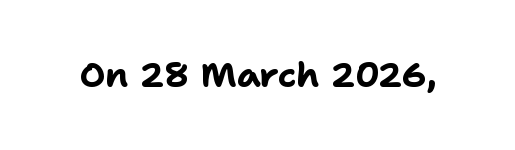
{"serif": "no", "italic": "no", "bold": "yes", "weight": "bold", "width": "normal", "stroke_contrast": "low", "x_height": "medium", "monospaced": "no", "underline": "no", "letter_spacing": "normal", "letter_spacing_em": 0.0, "glyph_px": 35}
